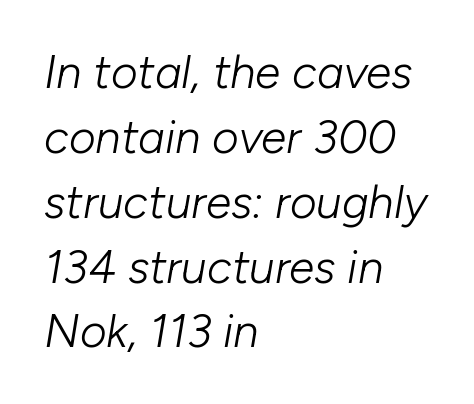
{"italic": "yes", "lean": "right", "slant_degrees": 10, "bold": "no", "weight": "light", "width": "normal", "stroke_contrast": "low", "x_height": "medium", "monospaced": "no", "underline": "no", "align": "left", "line_spacing": "normal", "line_spacing_ratio": 1.41, "letter_spacing": "normal", "letter_spacing_em": 0.0, "glyph_px": 46}
